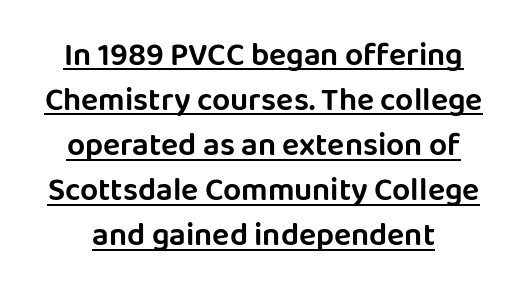
Q: Is the text italic (slanted)? A: No, it is upright.
Q: Is the typeface a serif or a sans-serif typeface? A: Sans-serif.
Q: Is the text underlined? A: Yes.
Q: Is the spacing between letters normal or unusually wide? A: Normal.
Q: Is the spacing between lines tight, normal or loose? A: Normal.
Q: Width (condensed, normal, or wide)? A: Normal.
Q: Stroke contrast? A: Low.
Q: x-height? A: Large.
Q: Monospaced? A: No.
